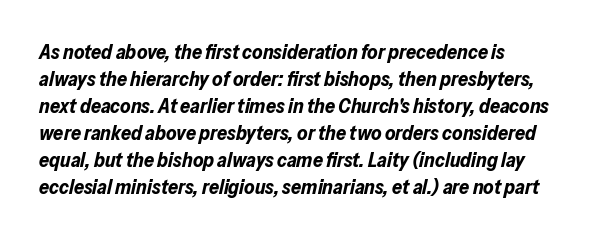
{"italic": "yes", "lean": "right", "slant_degrees": 13, "bold": "yes", "underline": "no", "align": "left", "line_spacing": "normal", "line_spacing_ratio": 1.35, "letter_spacing": "normal", "letter_spacing_em": 0.0, "glyph_px": 20}
